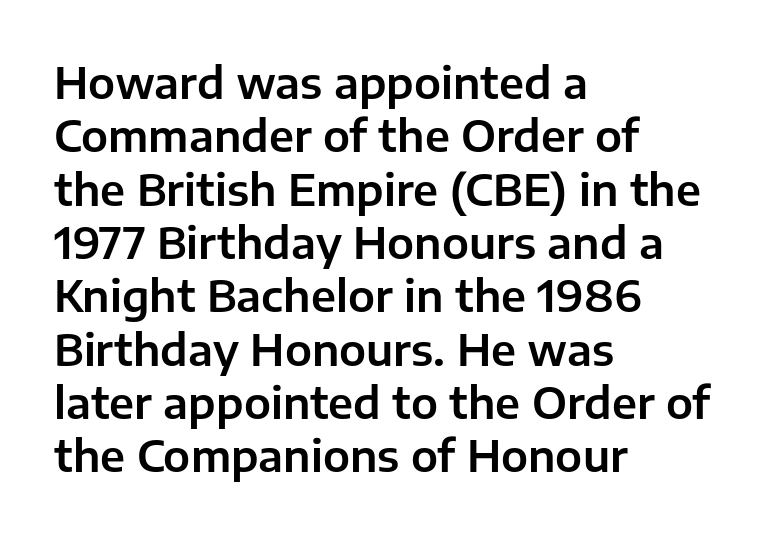
The image shows 43 px sans-serif type, upright; set left-aligned, line spacing 1.24x, normal letter spacing, not underlined; low stroke contrast and a medium x-height.
